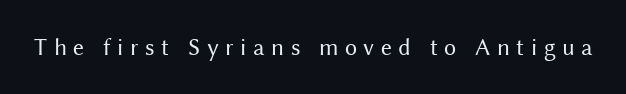
The image shows 24 px text type, upright; set unusually wide letter spacing (+0.27 em), not underlined.
